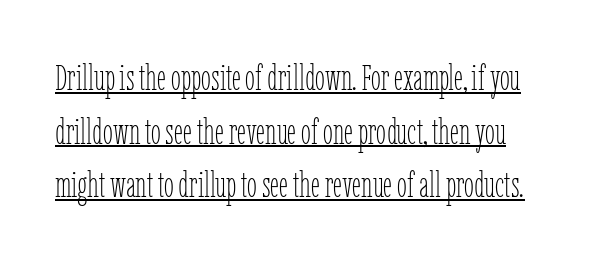
The glyphs are accompanied by a horizontal stroke just below them. Observe the ordinary spacing: letters are neighbours, not strangers. This reads as an unemphasized weight, regular at the heaviest. The line-height multiplier appears to be the usual default.
